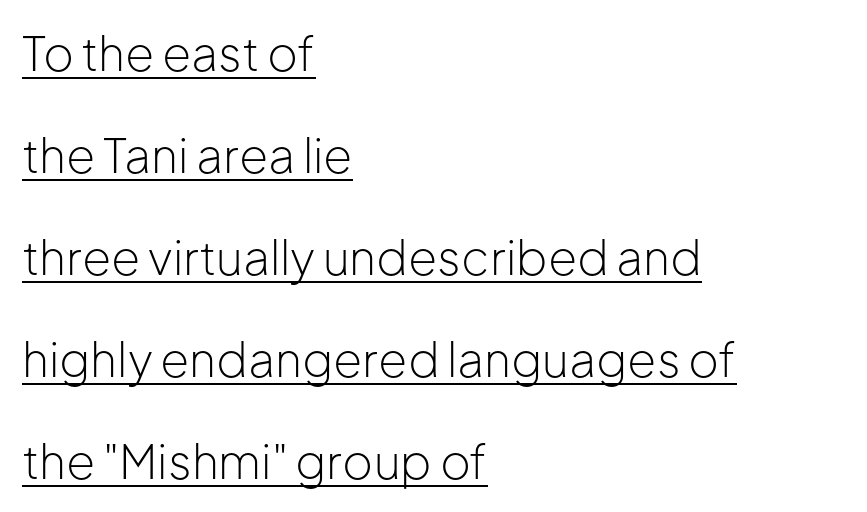
Q: Is the text bold? A: No.
Q: Is the text italic (slanted)? A: No, it is upright.
Q: Is the typeface a serif or a sans-serif typeface? A: Sans-serif.
Q: Is the text underlined? A: Yes.
Q: How is the paragraph aligned? A: Left-aligned.
Q: Is the spacing between letters normal or unusually wide? A: Normal.
Q: Is the spacing between lines tight, normal or loose? A: Loose.
Q: Width (condensed, normal, or wide)? A: Normal.
Q: Stroke contrast? A: Low.
Q: x-height? A: Medium.
Q: Monospaced? A: No.
